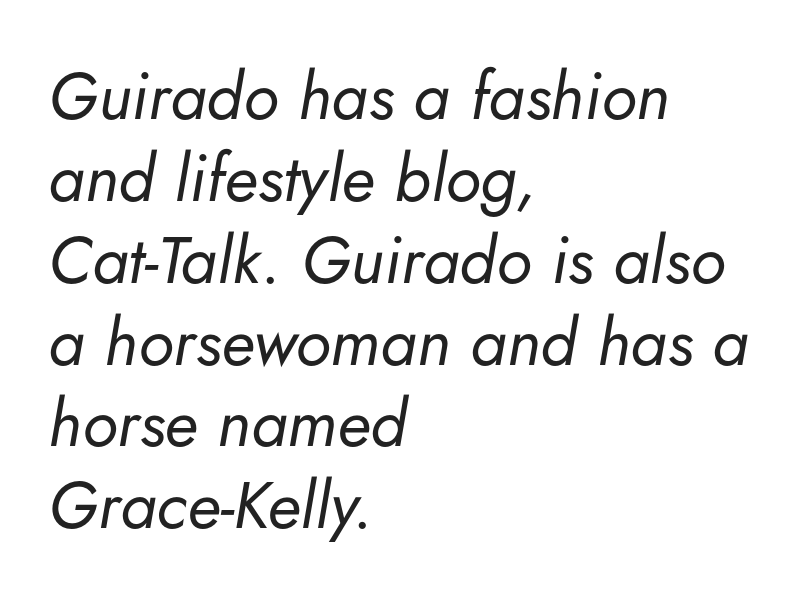
Q: Is the text bold? A: No.
Q: Is the text italic (slanted)? A: Yes, it leans right by about 5 degrees.
Q: Is the text underlined? A: No.
Q: How is the paragraph aligned? A: Left-aligned.
Q: Is the spacing between letters normal or unusually wide? A: Normal.
Q: Width (condensed, normal, or wide)? A: Normal.
Q: Stroke contrast? A: Low.
Q: x-height? A: Small.
Q: Monospaced? A: No.
